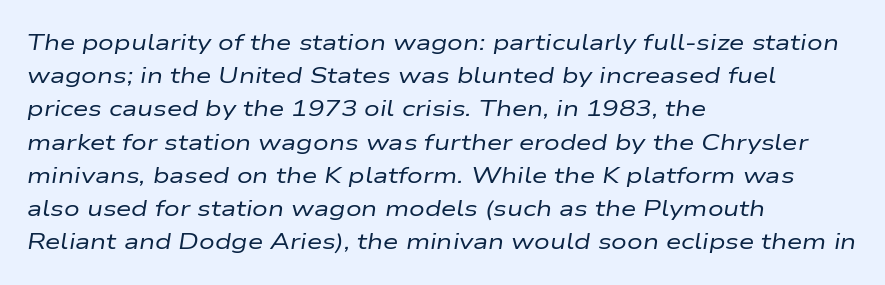
{"italic": "yes", "lean": "right", "slant_degrees": 9, "bold": "no", "underline": "no", "align": "left", "line_spacing": "normal", "line_spacing_ratio": 1.51, "letter_spacing": "normal", "letter_spacing_em": 0.0, "glyph_px": 22}
